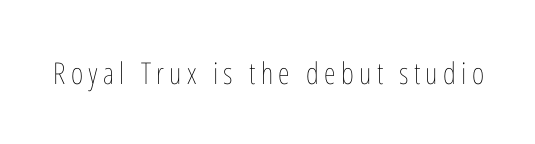
Q: Is the text bold? A: No.
Q: Is the text italic (slanted)? A: No, it is upright.
Q: Is the text underlined? A: No.
Q: Width (condensed, normal, or wide)? A: Condensed.
Q: Stroke contrast? A: Low.
Q: x-height? A: Medium.
Q: Monospaced? A: No.
